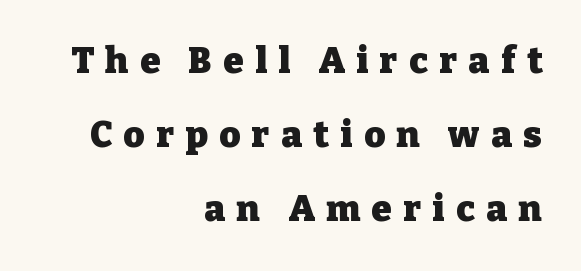
{"serif": "yes", "italic": "no", "bold": "yes", "weight": "heavy", "width": "normal", "stroke_contrast": "low", "x_height": "medium", "monospaced": "no", "underline": "no", "align": "right", "line_spacing": "loose", "line_spacing_ratio": 2.06, "letter_spacing": "wide", "letter_spacing_em": 0.32, "glyph_px": 36}
